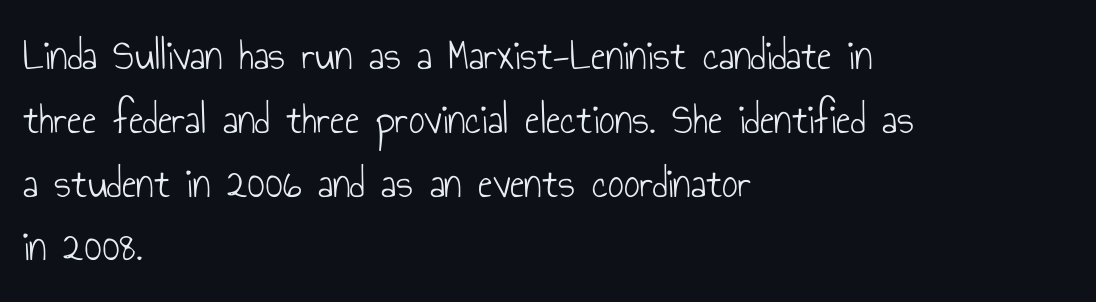
{"serif": "no", "italic": "no", "bold": "no", "weight": "light", "width": "condensed", "stroke_contrast": "low", "x_height": "small", "monospaced": "no", "underline": "no", "align": "left", "line_spacing": "normal", "line_spacing_ratio": 1.45, "letter_spacing": "normal", "letter_spacing_em": 0.0, "glyph_px": 44}
